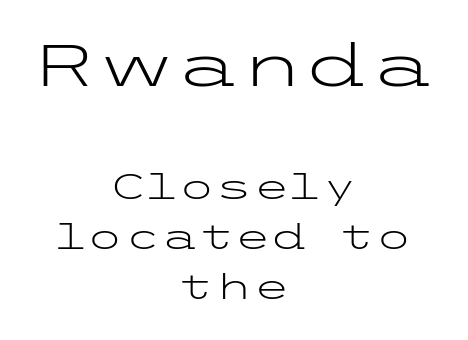
Q: Is the text bold? A: No.
Q: Is the text italic (slanted)? A: No, it is upright.
Q: Is the typeface a serif or a sans-serif typeface? A: Sans-serif.
Q: Is the text underlined? A: No.
Q: How is the paragraph aligned? A: Centered.
Q: Is the spacing between letters normal or unusually wide? A: Normal.
Q: Is the spacing between lines tight, normal or loose? A: Normal.
Q: Which block of text is set in a larger size, the first (top) or the second (bottom)? A: The first (top) one.
Q: Width (condensed, normal, or wide)? A: Wide.
Q: Stroke contrast? A: Low.
Q: x-height? A: Medium.
